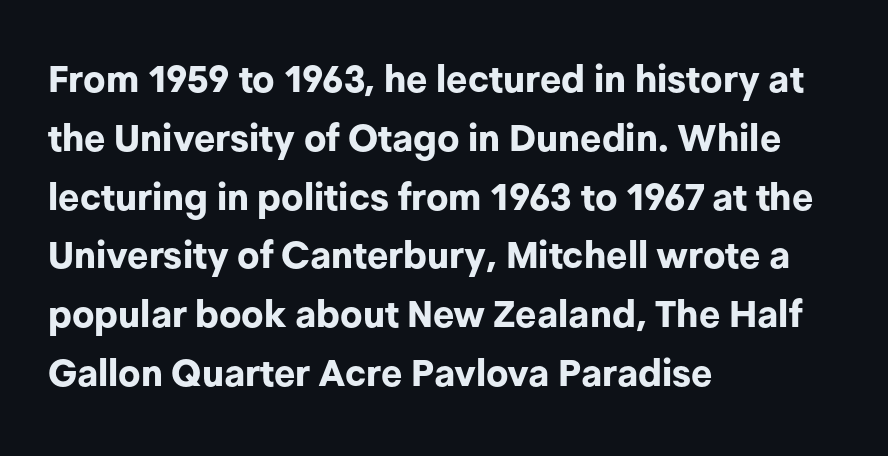
Each word holds together tightly as a unit, with standard inter-letter gaps. The space directly below the letters is spotless. Every letter is thick-stroked: bold, no question. These lines were composed using upright roman letters. Is there much room between lines? A standard amount, neither cramped nor airy. Are there feet on the stems? There aren't — it's a sans.
